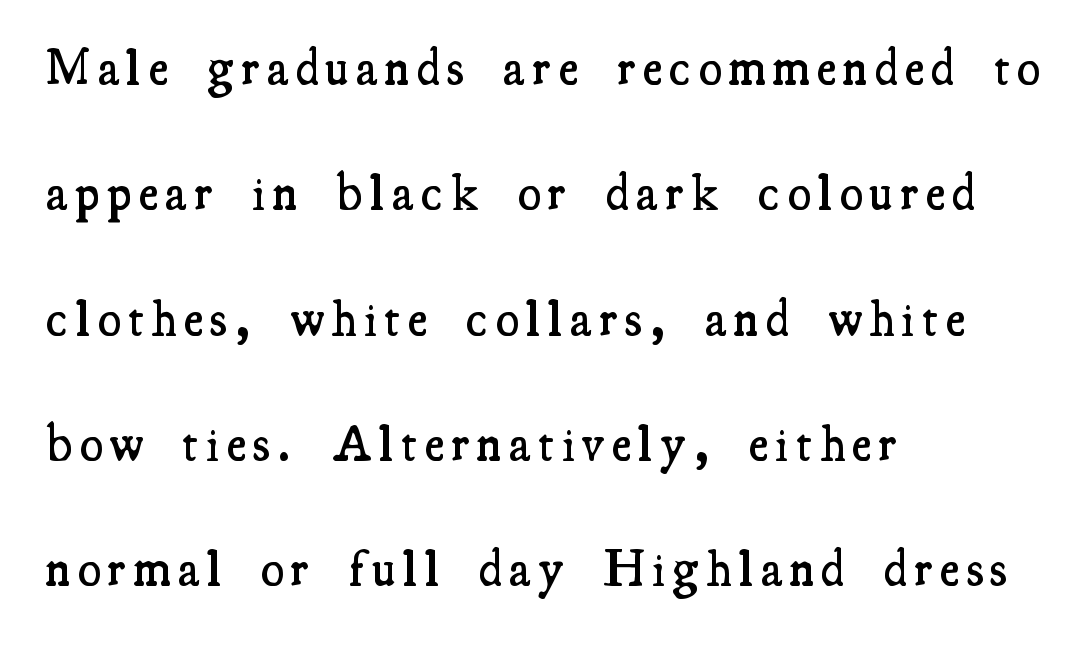
The block of text is sparse from top to bottom, with ample space between rows. Check under the words: just untouched page. This sample uses a serif face. The sample has been set in demibold, a notch under bold. This rendering uses left alignment, leaving the right contour irregular.
